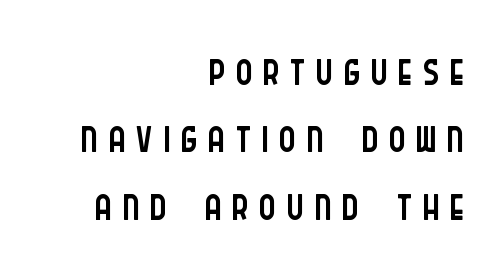
{"serif": "no", "italic": "no", "bold": "no", "weight": "light", "width": "condensed", "stroke_contrast": "low", "x_height": "large", "monospaced": "no", "underline": "no", "align": "right", "line_spacing": "tight", "line_spacing_ratio": 1.02, "glyph_px": 66}
